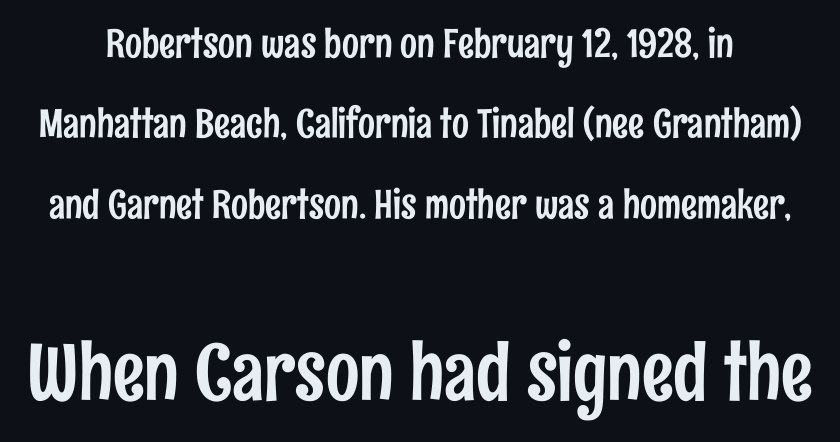
{"serif": "no", "italic": "no", "width": "condensed", "stroke_contrast": "low", "x_height": "medium", "monospaced": "no", "underline": "no", "line_spacing": "loose", "line_spacing_ratio": 2.01, "letter_spacing": "normal", "letter_spacing_em": 0.0, "larger_block": "second", "size_ratio": 1.98, "glyph_px": 79}
